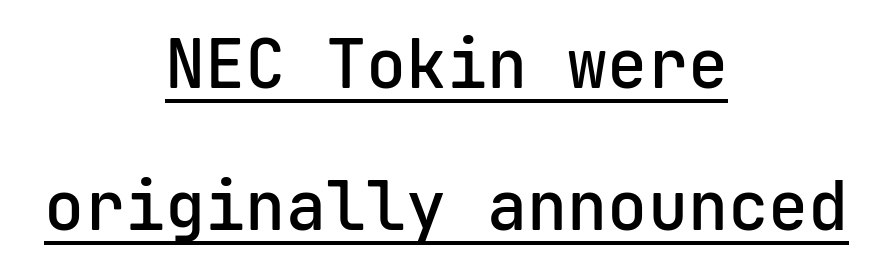
{"serif": "no", "italic": "no", "bold": "semi", "weight": "semibold", "width": "normal", "stroke_contrast": "low", "x_height": "medium", "monospaced": "yes", "underline": "yes", "align": "center", "line_spacing": "loose", "line_spacing_ratio": 2.12, "letter_spacing": "normal", "letter_spacing_em": 0.0, "glyph_px": 67}
